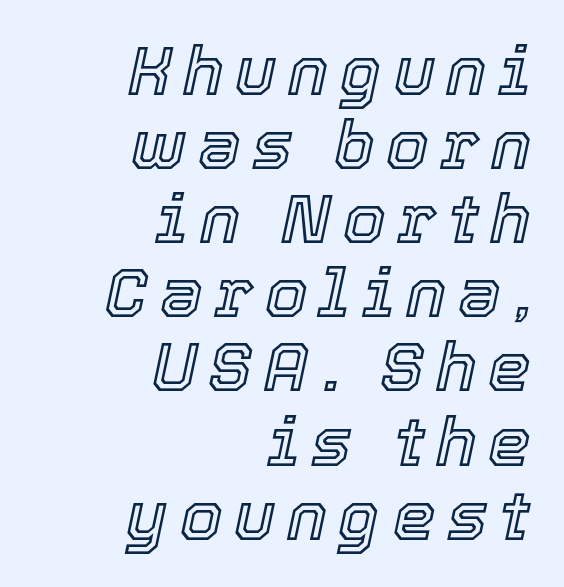
{"italic": "yes", "lean": "right", "slant_degrees": 12, "width": "normal", "x_height": "medium", "monospaced": "no", "underline": "no", "align": "right", "line_spacing": "tight", "line_spacing_ratio": 1.09, "glyph_px": 68}
